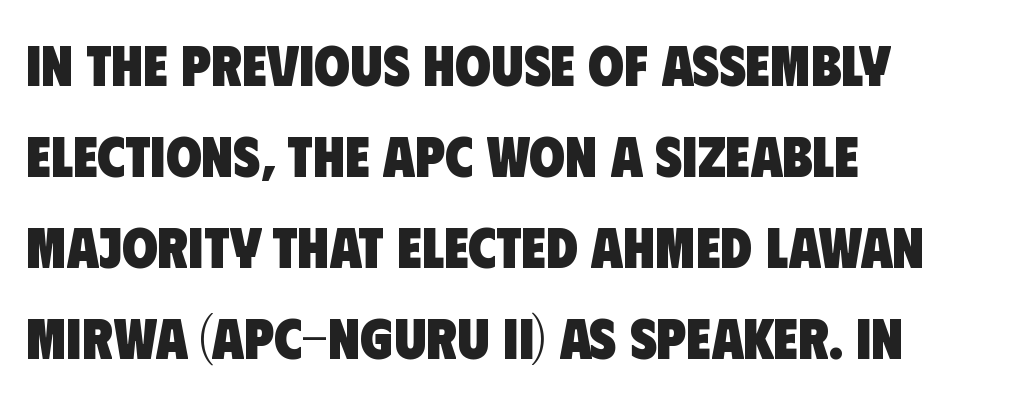
You could not count columns in this text — the font is proportionally spaced. Casual observation: everything's shoved over to the left. The passage shown has conventional tracking throughout. The font is running at its bold setting. Classification — sans serif. The zone under the glyphs is completely vacant.
